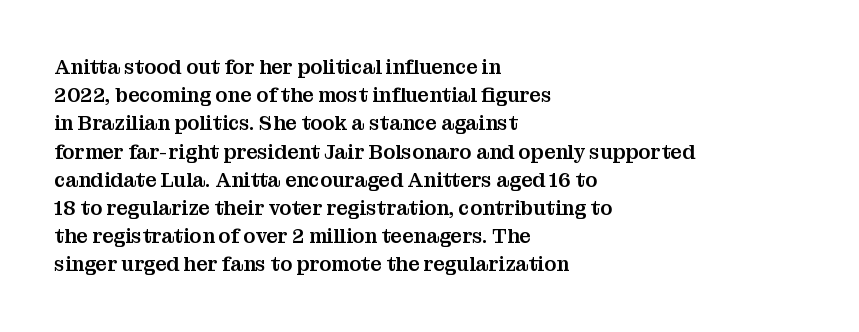
Q: Is the text italic (slanted)? A: No, it is upright.
Q: Is the text underlined? A: No.
Q: How is the paragraph aligned? A: Left-aligned.
Q: Is the spacing between letters normal or unusually wide? A: Normal.
Q: Is the spacing between lines tight, normal or loose? A: Normal.
